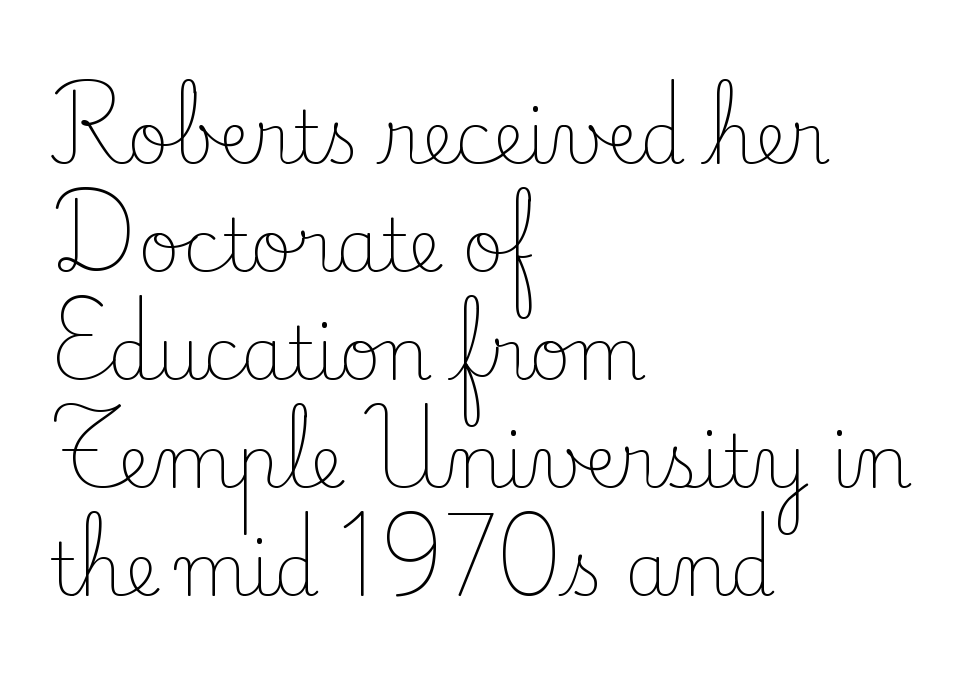
The image shows 72 px light serif type, upright; set left-aligned, normal line spacing (1.5x), normal letter spacing, not underlined; low stroke contrast and a small x-height.
